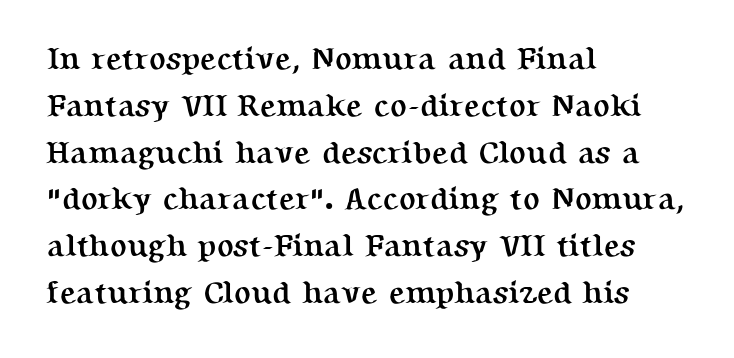
Q: Is the text bold? A: Yes.
Q: Is the text italic (slanted)? A: No, it is upright.
Q: Is the typeface a serif or a sans-serif typeface? A: Serif.
Q: Is the text underlined? A: No.
Q: How is the paragraph aligned? A: Left-aligned.
Q: Is the spacing between letters normal or unusually wide? A: Normal.
Q: Is the spacing between lines tight, normal or loose? A: Normal.
Q: Width (condensed, normal, or wide)? A: Normal.
Q: Stroke contrast? A: Medium.
Q: x-height? A: Medium.
Q: Monospaced? A: No.
